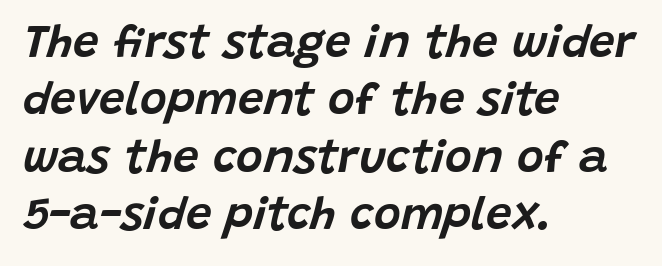
The lines sit at an ordinary, default distance from one another. The line texture is even and compact thanks to regular tracking. Nobody drew a line under any word here. The lettering tilts uniformly, giving the passage an italic look.
